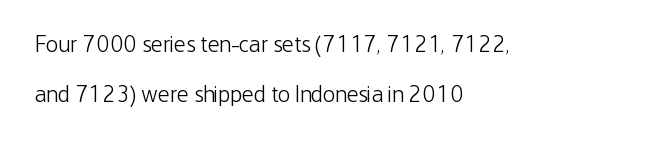
Is the letter spacing exaggerated? No — it looks like the ordinary default. The passage shown is not bold in any degree. Glance below the letters and you will spot only blank space. What's the leading like? Stretched, with rows far apart.
